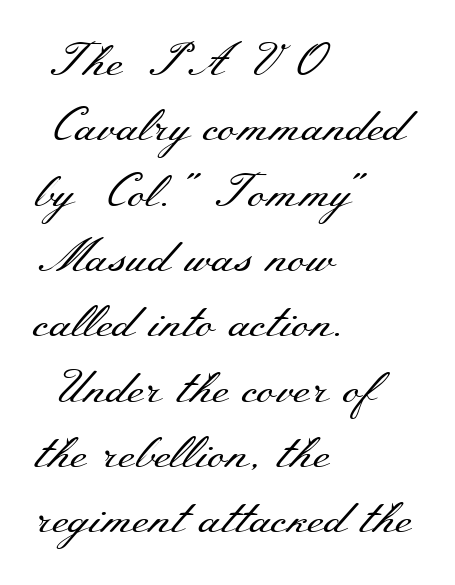
{"serif": "yes", "bold": "no", "weight": "regular", "width": "wide", "stroke_contrast": "medium", "x_height": "small", "monospaced": "no", "underline": "no", "align": "left", "line_spacing": "normal", "line_spacing_ratio": 1.42, "letter_spacing": "normal", "letter_spacing_em": 0.0, "glyph_px": 46}
